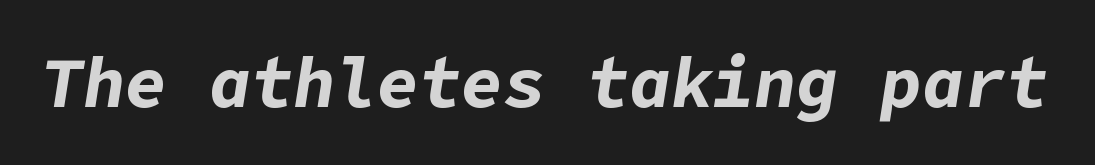
Unmarked baselines from the first word to the last. Characters are canted at an angle relative to the baseline's perpendicular. Spacing between characters is what you'd get straight out of the box. Its strokes are broad and dark, the hallmark of bold type.
